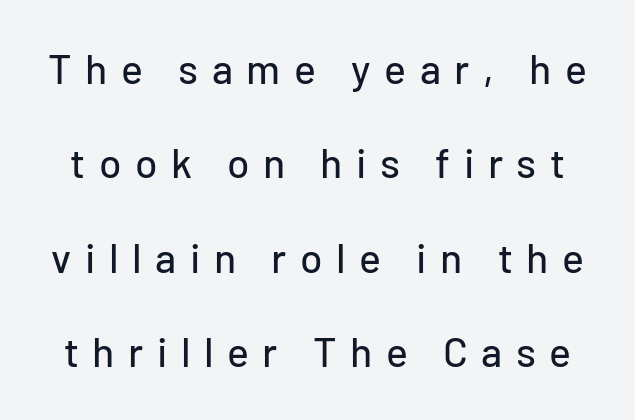
The image shows 41 px sans-serif type, upright; set loose line spacing (2.3x), unusually wide letter spacing (+0.33 em), not underlined; low stroke contrast and a medium x-height.
